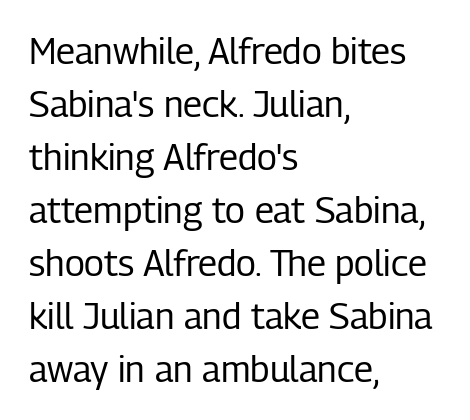
The image shows 36 px regular-weight, condensed sans-serif type, upright; set left-aligned, normal line spacing (1.47x), normal letter spacing, not underlined; low stroke contrast and a medium x-height.
